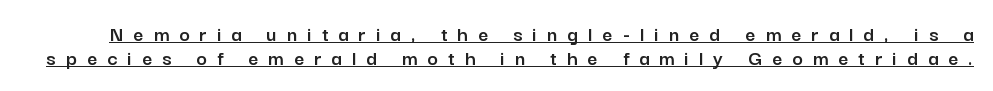
{"italic": "no", "underline": "yes", "line_spacing": "tight", "line_spacing_ratio": 1.08, "letter_spacing": "wide", "letter_spacing_em": 0.46, "glyph_px": 22}
